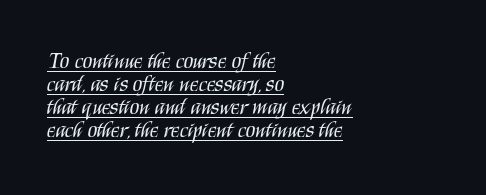
Q: Is the text bold? A: No.
Q: Is the text italic (slanted)? A: Yes.
Q: Is the text underlined? A: Yes.
Q: How is the paragraph aligned? A: Left-aligned.
Q: Is the spacing between letters normal or unusually wide? A: Normal.
Q: Is the spacing between lines tight, normal or loose? A: Tight.
